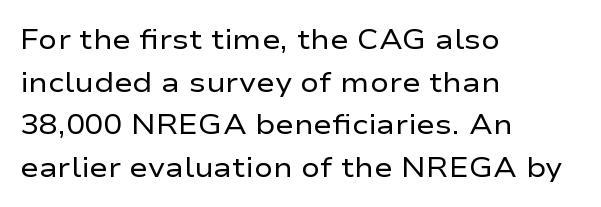
The image shows 28 px regular-weight, wide sans-serif type, upright; set left-aligned, normal line spacing (1.52x), normal letter spacing, not underlined; low stroke contrast and a medium x-height.
